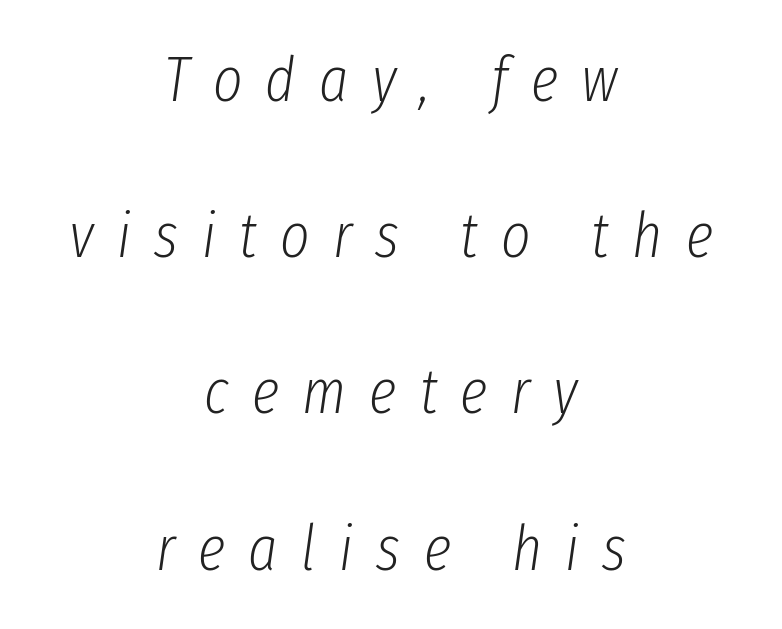
Q: Is the text bold? A: No.
Q: Is the text italic (slanted)? A: Yes, it leans right by about 8 degrees.
Q: Is the text underlined? A: No.
Q: How is the paragraph aligned? A: Centered.
Q: Is the spacing between letters normal or unusually wide? A: Unusually wide.
Q: Is the spacing between lines tight, normal or loose? A: Loose.
Q: Width (condensed, normal, or wide)? A: Condensed.
Q: Stroke contrast? A: Low.
Q: x-height? A: Medium.
Q: Monospaced? A: No.
